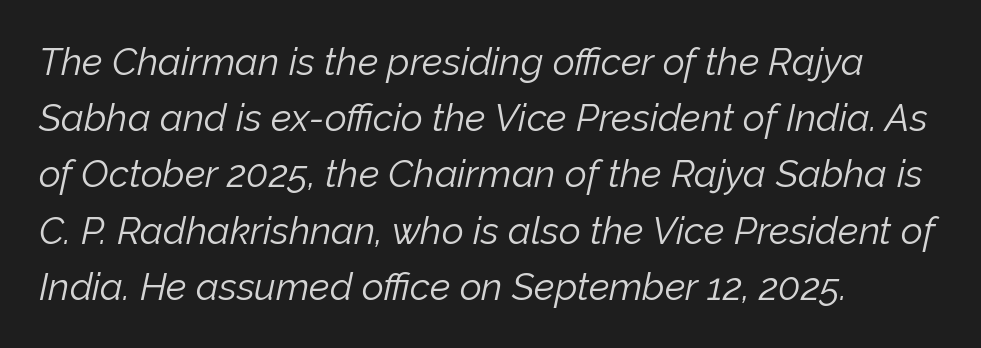
{"italic": "yes", "lean": "right", "slant_degrees": 12, "bold": "no", "weight": "light", "width": "normal", "stroke_contrast": "low", "x_height": "medium", "monospaced": "no", "underline": "no", "align": "left", "line_spacing": "normal", "line_spacing_ratio": 1.48, "letter_spacing": "normal", "letter_spacing_em": 0.0, "glyph_px": 38}
